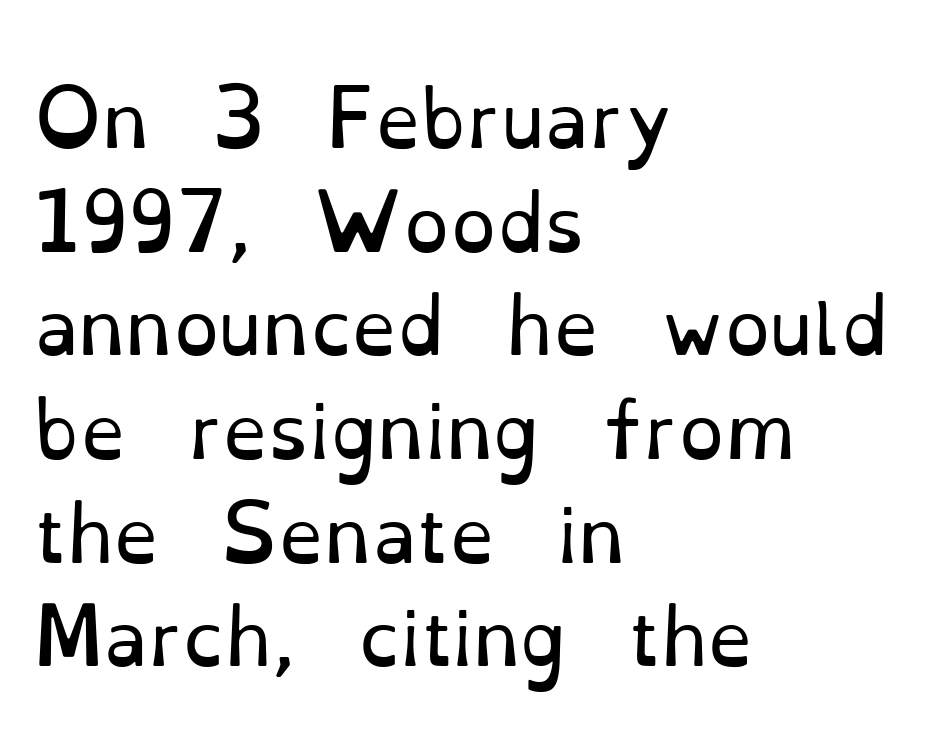
Q: Is the text bold? A: No.
Q: Is the text italic (slanted)? A: No, it is upright.
Q: Is the typeface a serif or a sans-serif typeface? A: Serif.
Q: Is the text underlined? A: No.
Q: How is the paragraph aligned? A: Left-aligned.
Q: Is the spacing between letters normal or unusually wide? A: Normal.
Q: Is the spacing between lines tight, normal or loose? A: Normal.
Q: Width (condensed, normal, or wide)? A: Normal.
Q: Stroke contrast? A: Low.
Q: x-height? A: Small.
Q: Monospaced? A: No.
